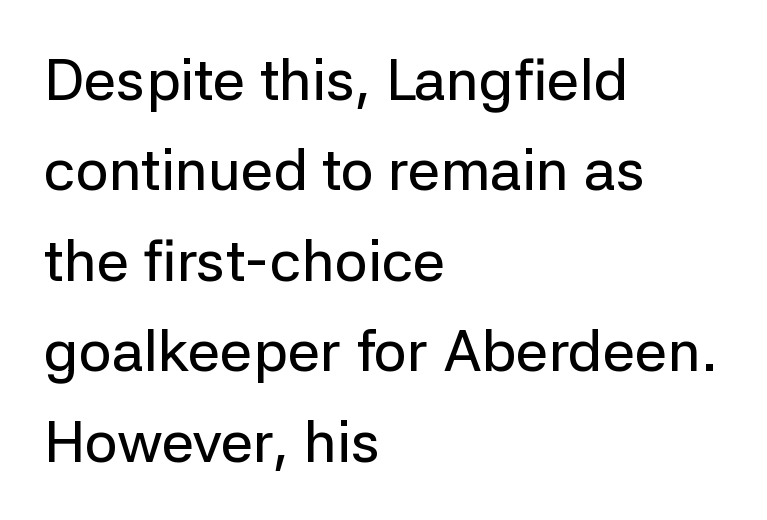
Typographically, this falls in the sans-serif category. If you measured baseline to baseline, you'd find a middling distance. Honestly, there is no underline to notice here at all. No italicization has been applied; the sample stays upright.
